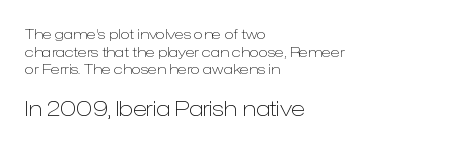
The image shows 21 px text type, upright; set left-aligned, normal line spacing (1.26x), normal letter spacing, not underlined; the second (bottom) block is 1.5x larger.
